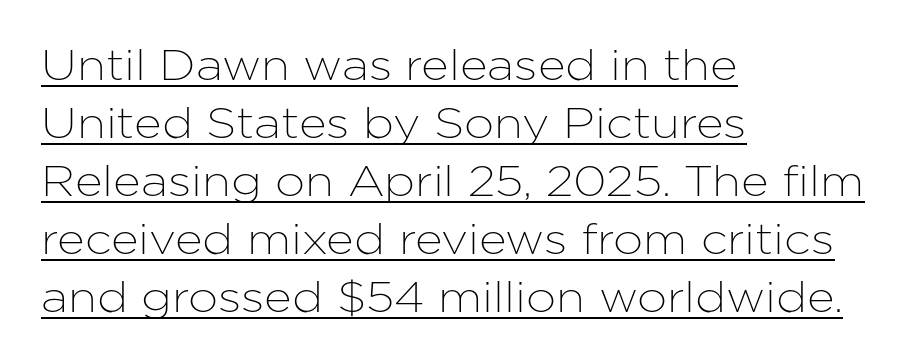
Observe the absence of serifs on each vertical stroke in this sample. Proportional: the letters do not fall into vertical columns. A typesetter would mark this as roman, not italic. Emphasis is given by a line drawn under the lettering.
